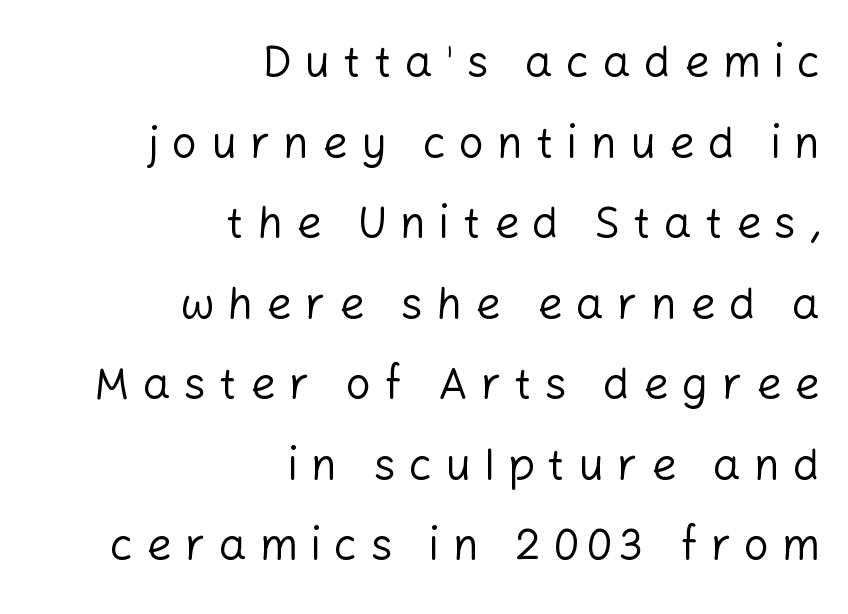
{"serif": "no", "italic": "no", "bold": "no", "weight": "regular", "width": "normal", "stroke_contrast": "low", "x_height": "medium", "monospaced": "no", "underline": "no", "align": "right", "line_spacing_ratio": 1.83, "letter_spacing": "wide", "letter_spacing_em": 0.3, "glyph_px": 44}
